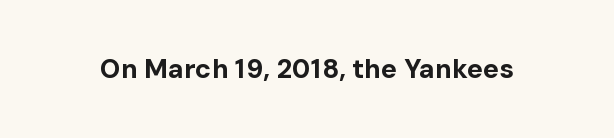
What stands out about the letter spacing? Nothing — it is the standard amount. No italicization has been applied; the sample stays upright. The gap between lines stays unmarked. Thick stems and heavy bowls — unmistakably bold.
